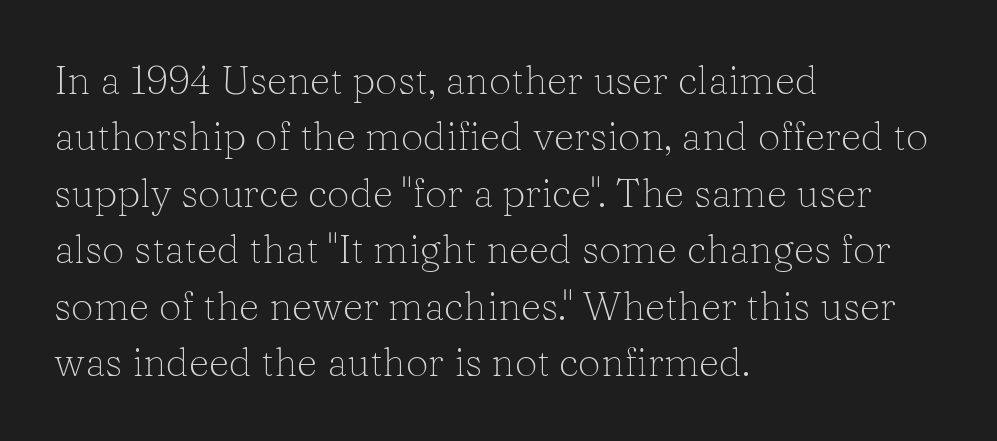
Q: Is the text bold? A: No.
Q: Is the text italic (slanted)? A: No, it is upright.
Q: Is the typeface a serif or a sans-serif typeface? A: Serif.
Q: Is the text underlined? A: No.
Q: How is the paragraph aligned? A: Left-aligned.
Q: Is the spacing between letters normal or unusually wide? A: Normal.
Q: Is the spacing between lines tight, normal or loose? A: Normal.
Q: Width (condensed, normal, or wide)? A: Normal.
Q: Stroke contrast? A: Low.
Q: x-height? A: Medium.
Q: Monospaced? A: No.
